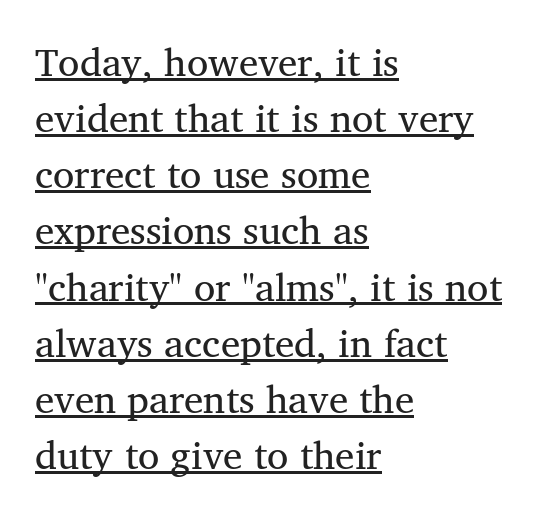
The lines are quadded left. A continuous stroke trails under the words, as in a hyperlink. Short note: letters normally spaced. Examine the stroke ends and you'll spot serifs. The strokes are not fattened; the text isn't bold.
